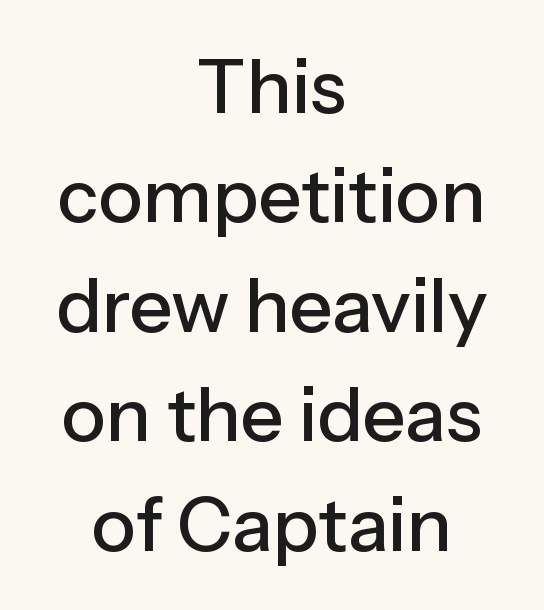
{"serif": "no", "italic": "no", "width": "normal", "stroke_contrast": "low", "x_height": "medium", "monospaced": "no", "underline": "no", "align": "center", "line_spacing": "normal", "line_spacing_ratio": 1.46, "letter_spacing": "normal", "letter_spacing_em": 0.0, "glyph_px": 75}
